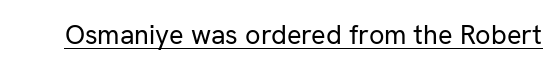
Q: Is the text bold? A: No.
Q: Is the text italic (slanted)? A: No, it is upright.
Q: Is the text underlined? A: Yes.
Q: Is the spacing between letters normal or unusually wide? A: Normal.
